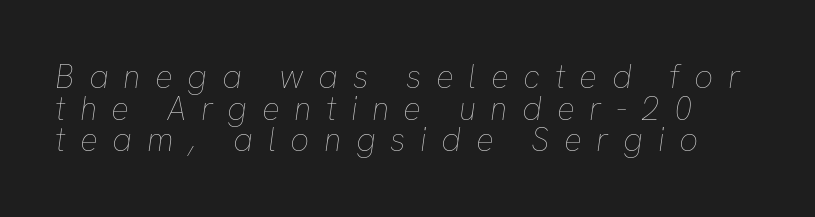
{"italic": "yes", "lean": "right", "slant_degrees": 8, "bold": "no", "weight": "thin", "width": "normal", "stroke_contrast": "low", "x_height": "medium", "monospaced": "no", "underline": "no", "line_spacing": "tight", "line_spacing_ratio": 0.96, "letter_spacing": "wide", "letter_spacing_em": 0.44, "glyph_px": 33}
